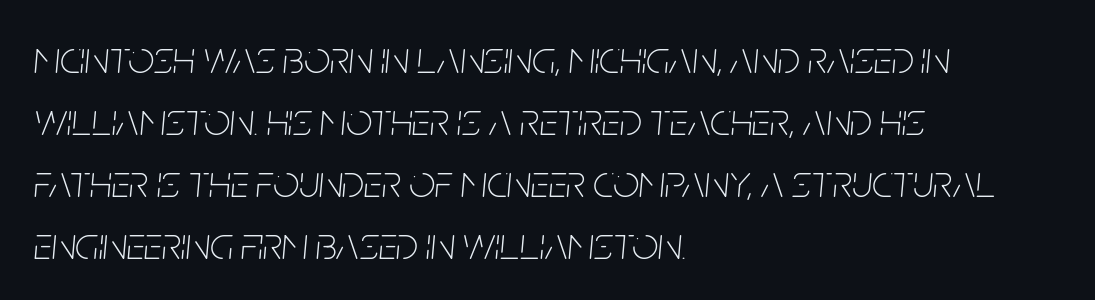
The image shows 46 px thin, condensed type, italic (leaning right); set left-aligned, normal line spacing (1.35x), normal letter spacing, not underlined; low stroke contrast and a large x-height.
